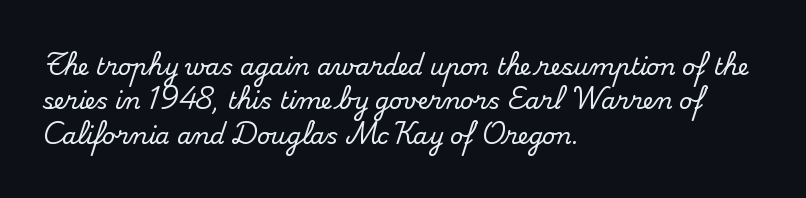
The specimen omits any rule beneath the text block's lines. The line-height multiplier appears to be the usual default. The letters sit at their default tracking, neither squeezed nor spread.
